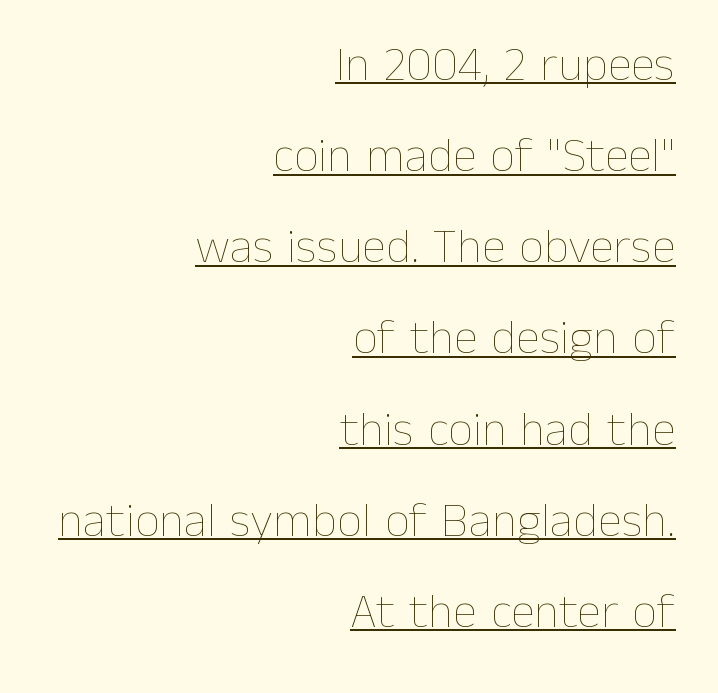
The image shows 49 px thin type, upright; set right-aligned, line spacing 1.86x, normal letter spacing, underlined; low stroke contrast and a medium x-height.
